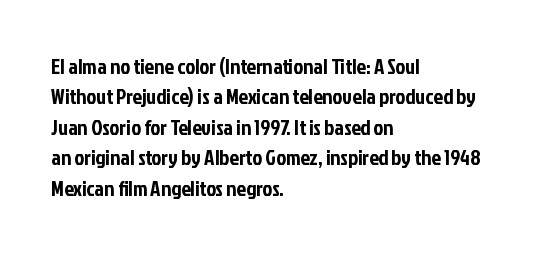
A bare baseline throughout the passage. This rendering uses left alignment, leaving the right contour irregular. Vertical strokes here are truly vertical. Glyph-to-glyph distance matches everyday printed text. If you measured baseline to baseline, you'd find a middling distance.
